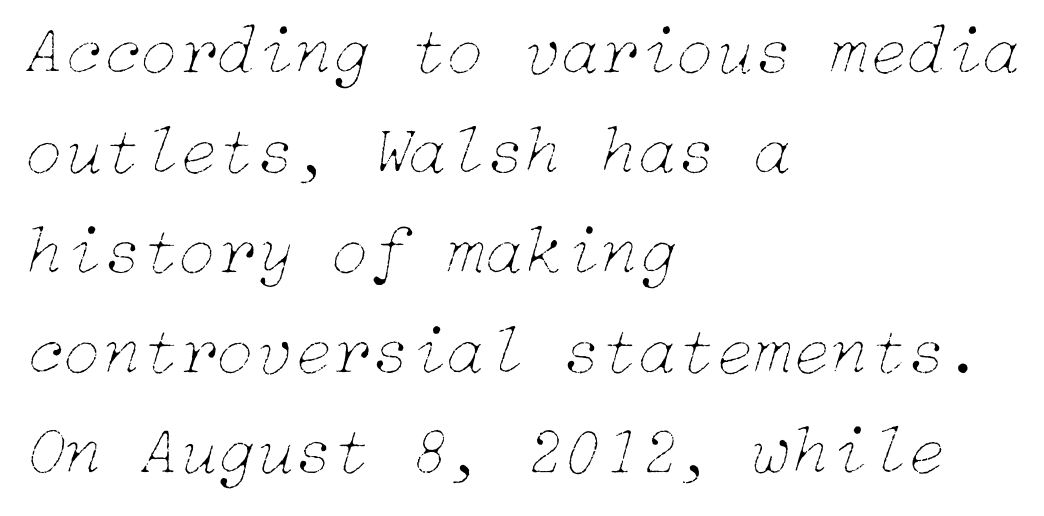
The rendering applies a slant to the glyphs. A typesetter would call this zero additional tracking. The rows are spaced the way most documents space them. The specimen omits any rule beneath the text block's lines. The weight would be labelled regular, book, light, or lighter still. Compared with a centered layout, this one pins lines to the left instead.
